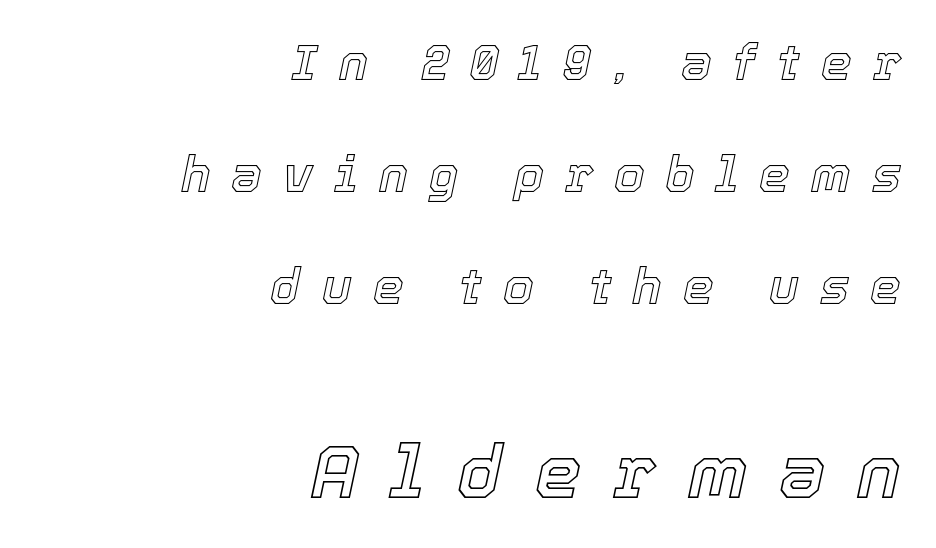
The image shows 74 px text type, italic (leaning right); set right-aligned, loose line spacing (2.29x), unusually wide letter spacing (+0.43 em), not underlined; the second (bottom) block is 1.51x larger; a medium x-height.
